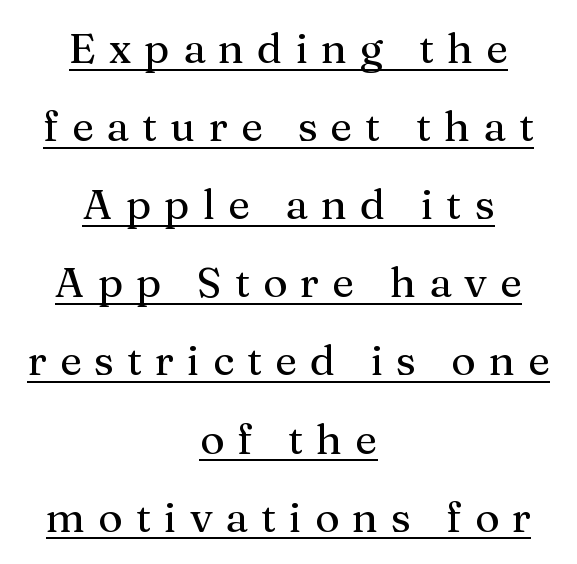
{"serif": "yes", "italic": "no", "width": "normal", "stroke_contrast": "medium", "x_height": "medium", "monospaced": "no", "underline": "yes", "align": "center", "line_spacing_ratio": 1.86, "letter_spacing": "wide", "letter_spacing_em": 0.31, "glyph_px": 42}
